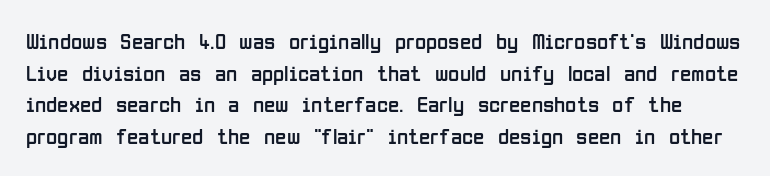
{"italic": "no", "bold": "no", "underline": "no", "line_spacing": "normal", "line_spacing_ratio": 1.38, "letter_spacing": "normal", "letter_spacing_em": 0.0, "glyph_px": 23}
